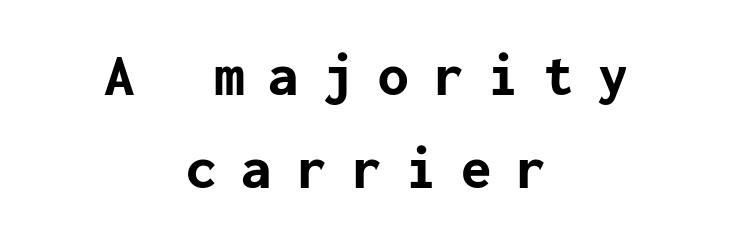
{"serif": "no", "italic": "no", "bold": "yes", "weight": "bold", "width": "normal", "stroke_contrast": "low", "x_height": "medium", "underline": "no", "align": "center", "line_spacing": "normal", "line_spacing_ratio": 1.52, "letter_spacing": "wide", "letter_spacing_em": 0.4, "glyph_px": 61}
